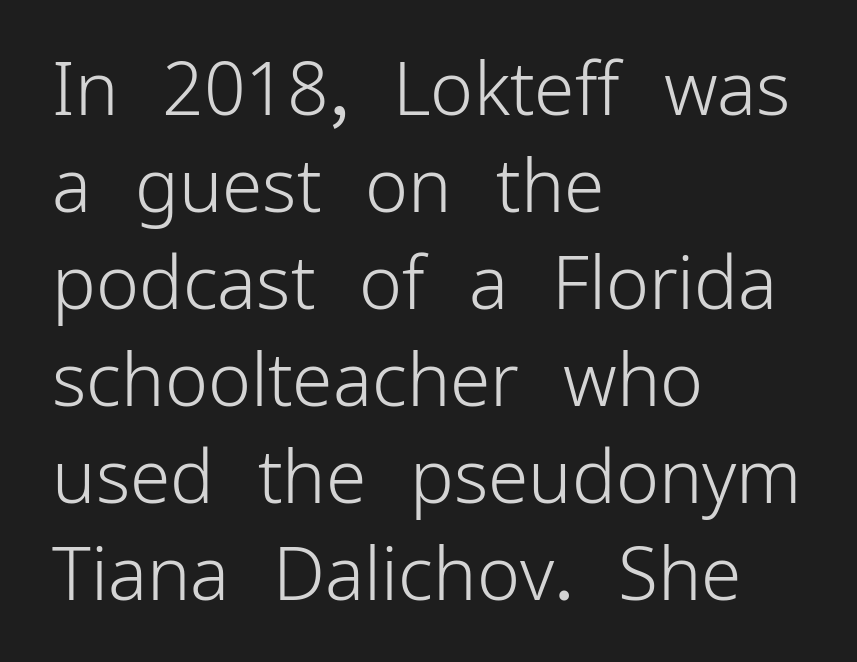
Lines of text with bare space underneath. Caption: face not bold, strokes unweighted. The ragged edge is on the right, which tells us the setting is flush left. This is the regular roman posture of the typeface. The passage shown stacks its lines at a standard gap.
